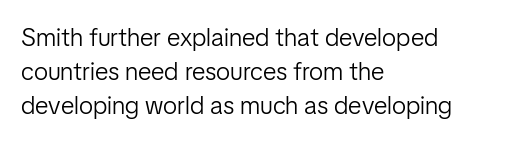
The image shows 25 px text type, upright; set left-aligned, normal line spacing (1.37x), normal letter spacing, not underlined.
